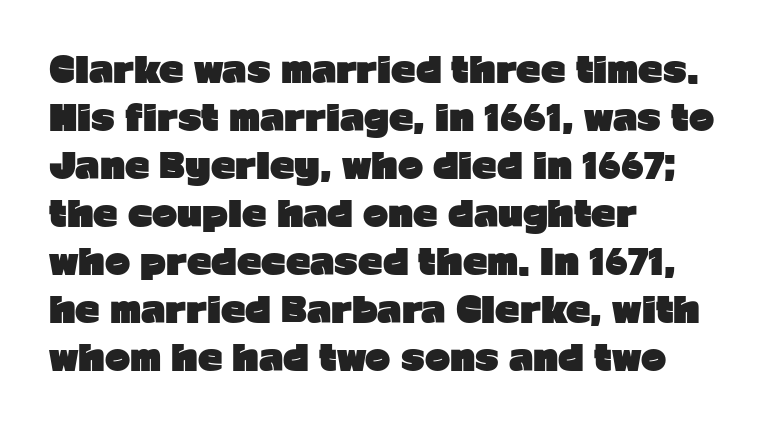
{"serif": "no", "italic": "no", "bold": "yes", "weight": "heavy", "width": "normal", "stroke_contrast": "low", "x_height": "medium", "monospaced": "no", "underline": "no", "align": "left", "line_spacing": "normal", "line_spacing_ratio": 1.41, "letter_spacing": "normal", "letter_spacing_em": 0.0, "glyph_px": 34}
